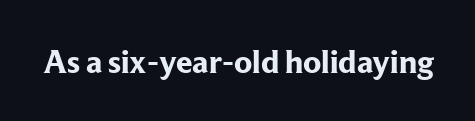
It's the straight-up-and-down kind of type. Do the characters align in a grid? No, the font is proportional. Letterform terminals end in serifs throughout the passage. The characters look thick and weighty, a clear bold.
